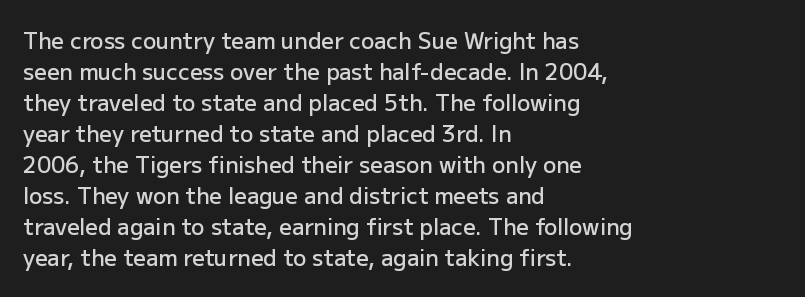
Does extra space separate the letters? No, they use regular spacing. Italic? Not at all — the glyphs are vertical. Notice how the passage keeps a crisp vertical edge on the left only. In terms of leading, this rendering sits right in the middle.
